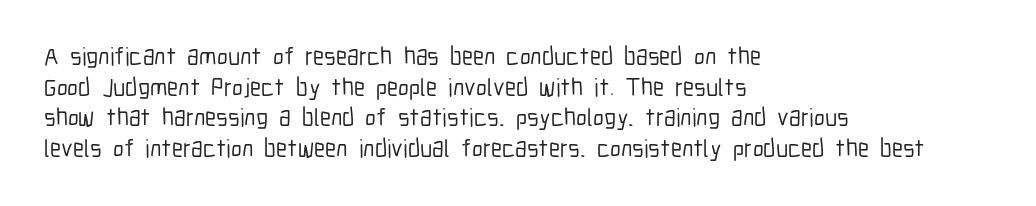
Which margin do the lines hug? The left one — the right edge is uneven. Bare-footed words on every line. Here the glyphs are tracked normally, forming tight word shapes. Does the lettering tilt? It doesn't — this is upright.
